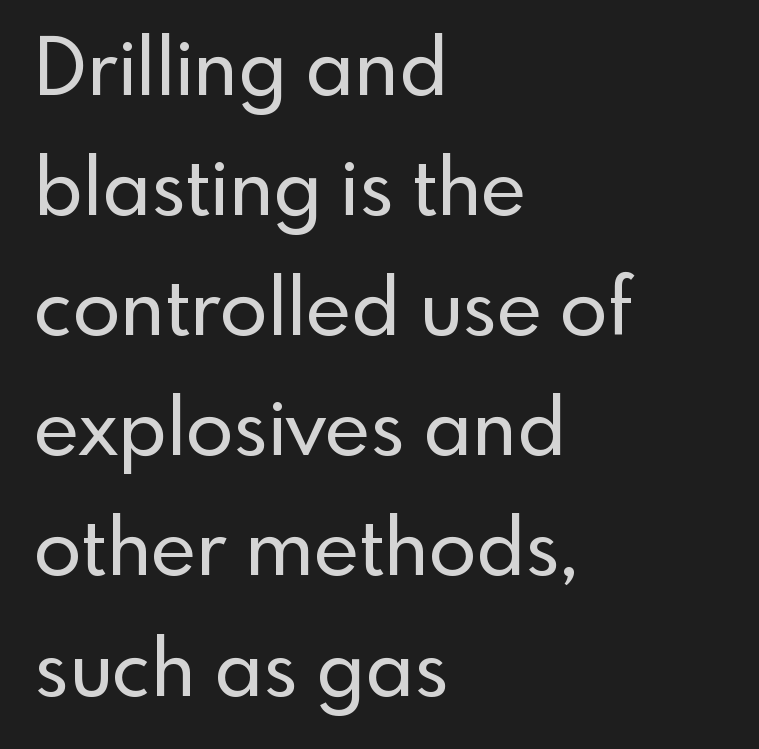
The image shows 78 px sans-serif type, upright; set left-aligned, normal line spacing (1.54x), normal letter spacing, not underlined; a small x-height.
